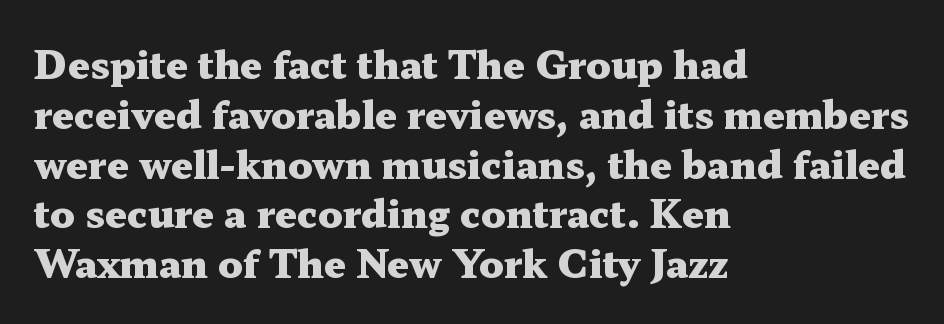
The image shows 38 px heavy, wide serif type, upright; set left-aligned, normal line spacing (1.31x), normal letter spacing, not underlined; medium stroke contrast and a medium x-height.
